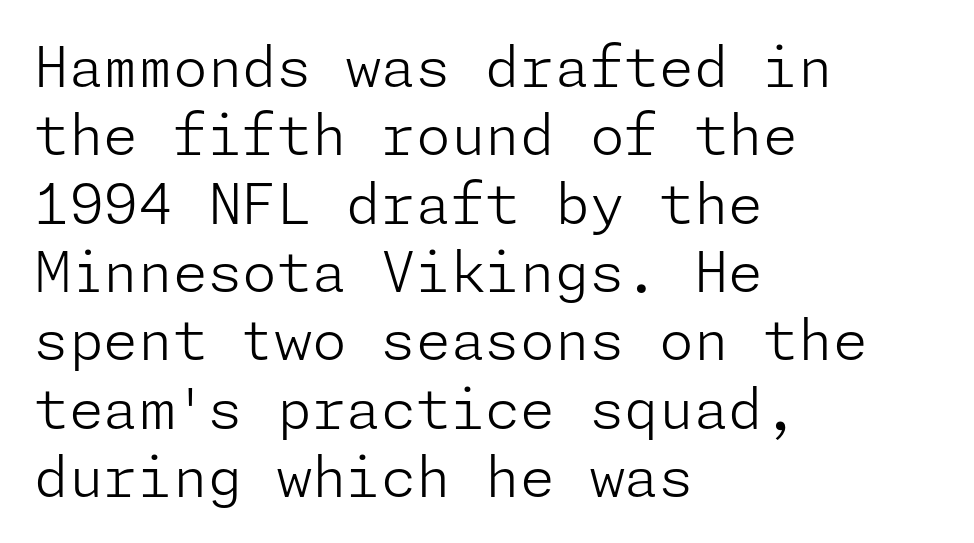
Q: Is the text bold? A: No.
Q: Is the text italic (slanted)? A: No, it is upright.
Q: Is the typeface a serif or a sans-serif typeface? A: Sans-serif.
Q: Is the text underlined? A: No.
Q: How is the paragraph aligned? A: Left-aligned.
Q: Is the spacing between letters normal or unusually wide? A: Normal.
Q: Width (condensed, normal, or wide)? A: Normal.
Q: Stroke contrast? A: Low.
Q: x-height? A: Medium.
